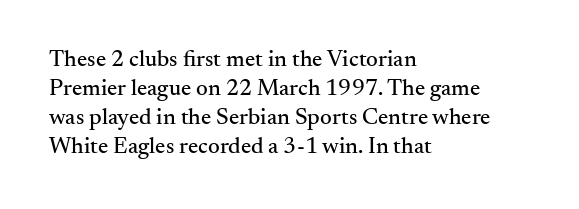
The image shows 23 px text type, upright; set left-aligned, normal line spacing (1.26x), normal letter spacing, not underlined.
